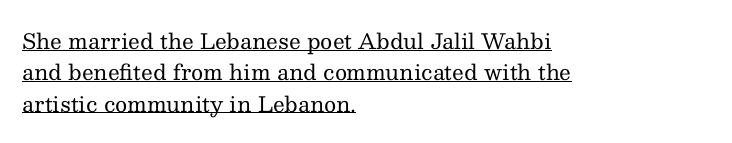
These lines were composed using upright roman letters. The paragraph shown leans on its left margin. The rendered words wear a rule along their underside. The letters look calm and open, with moderate or lighter stems.
